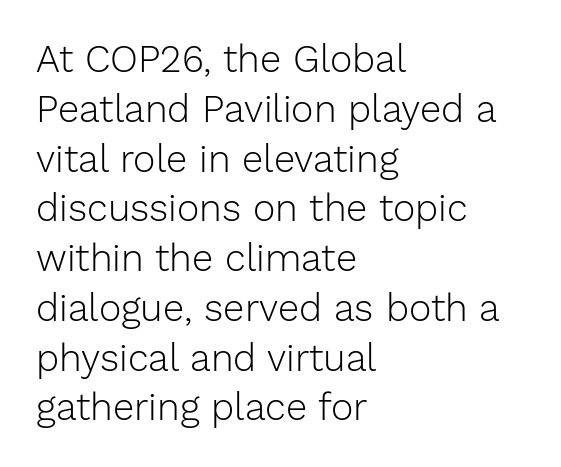
{"serif": "no", "italic": "no", "bold": "no", "weight": "light", "width": "normal", "stroke_contrast": "low", "x_height": "medium", "monospaced": "no", "underline": "no", "align": "left", "line_spacing": "normal", "line_spacing_ratio": 1.31, "letter_spacing": "normal", "letter_spacing_em": 0.0, "glyph_px": 38}
